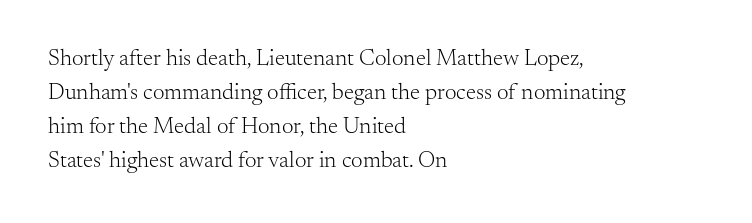
{"italic": "no", "bold": "no", "underline": "no", "align": "left", "line_spacing": "normal", "line_spacing_ratio": 1.48, "letter_spacing": "normal", "letter_spacing_em": 0.0, "glyph_px": 23}
